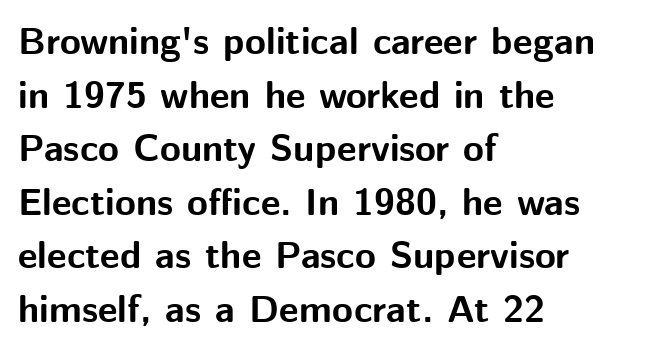
{"serif": "no", "italic": "no", "bold": "yes", "weight": "bold", "width": "normal", "stroke_contrast": "medium", "x_height": "medium", "monospaced": "no", "underline": "no", "align": "left", "line_spacing": "normal", "line_spacing_ratio": 1.41, "letter_spacing": "normal", "letter_spacing_em": 0.0, "glyph_px": 38}
